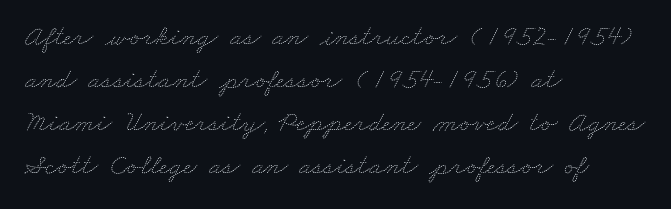
Q: Is the text bold? A: No.
Q: Is the text underlined? A: No.
Q: How is the paragraph aligned? A: Left-aligned.
Q: Is the spacing between letters normal or unusually wide? A: Normal.
Q: Is the spacing between lines tight, normal or loose? A: Normal.
Q: Width (condensed, normal, or wide)? A: Wide.
Q: Stroke contrast? A: Medium.
Q: x-height? A: Small.
Q: Monospaced? A: No.
